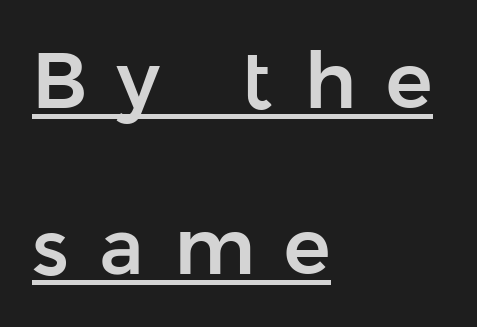
Q: Is the text italic (slanted)? A: No, it is upright.
Q: Is the typeface a serif or a sans-serif typeface? A: Sans-serif.
Q: Is the text underlined? A: Yes.
Q: How is the paragraph aligned? A: Left-aligned.
Q: Is the spacing between letters normal or unusually wide? A: Unusually wide.
Q: Is the spacing between lines tight, normal or loose? A: Loose.
Q: Width (condensed, normal, or wide)? A: Normal.
Q: Stroke contrast? A: Low.
Q: x-height? A: Medium.
Q: Monospaced? A: No.
